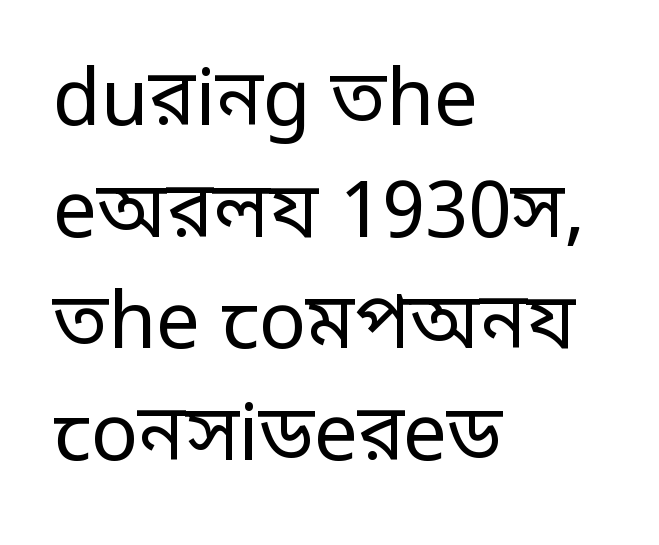
Q: Is the text bold? A: No.
Q: Is the text italic (slanted)? A: No, it is upright.
Q: Is the typeface a serif or a sans-serif typeface? A: Sans-serif.
Q: Is the text underlined? A: No.
Q: How is the paragraph aligned? A: Left-aligned.
Q: Is the spacing between letters normal or unusually wide? A: Normal.
Q: Is the spacing between lines tight, normal or loose? A: Normal.
Q: Width (condensed, normal, or wide)? A: Condensed.
Q: Stroke contrast? A: Low.
Q: Monospaced? A: No.
